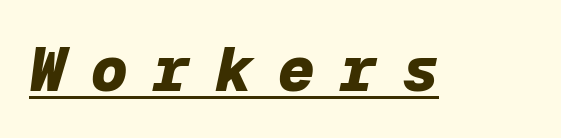
Q: Is the text bold? A: Yes.
Q: Is the text italic (slanted)? A: Yes, it leans right by about 12 degrees.
Q: Is the text underlined? A: Yes.
Q: Is the spacing between letters normal or unusually wide? A: Unusually wide.
Q: Width (condensed, normal, or wide)? A: Normal.
Q: Stroke contrast? A: Low.
Q: x-height? A: Medium.
Q: Monospaced? A: Yes.
